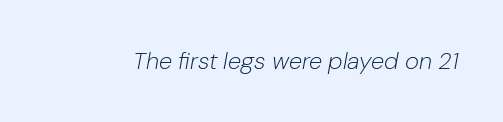
The image shows 24 px text type, italic (leaning right); set normal letter spacing, not underlined.
